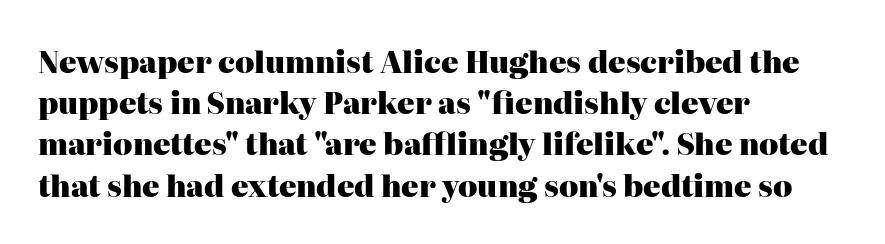
The image shows 29 px heavy serif type, upright; set left-aligned, normal line spacing (1.42x), normal letter spacing, not underlined; high stroke contrast and a medium x-height.
